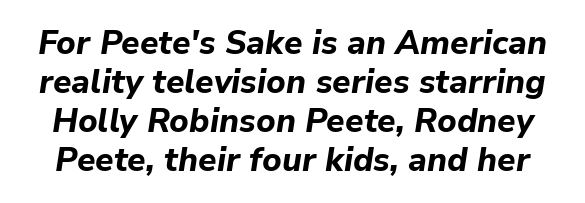
The image shows 33 px bold type, italic (leaning right); set line spacing 1.18x, normal letter spacing, not underlined; low stroke contrast and a medium x-height.
